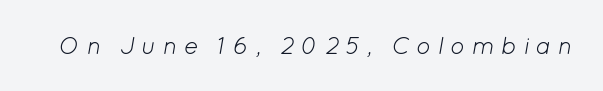
Q: Is the text bold? A: No.
Q: Is the text italic (slanted)? A: Yes, it leans right by about 12 degrees.
Q: Is the text underlined? A: No.
Q: Is the spacing between letters normal or unusually wide? A: Unusually wide.
